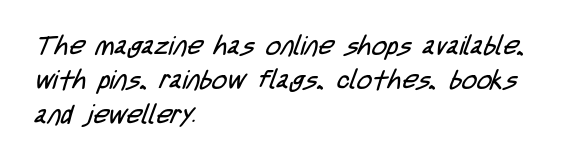
The image shows 26 px text type; set left-aligned, normal line spacing (1.32x), normal letter spacing, not underlined.
